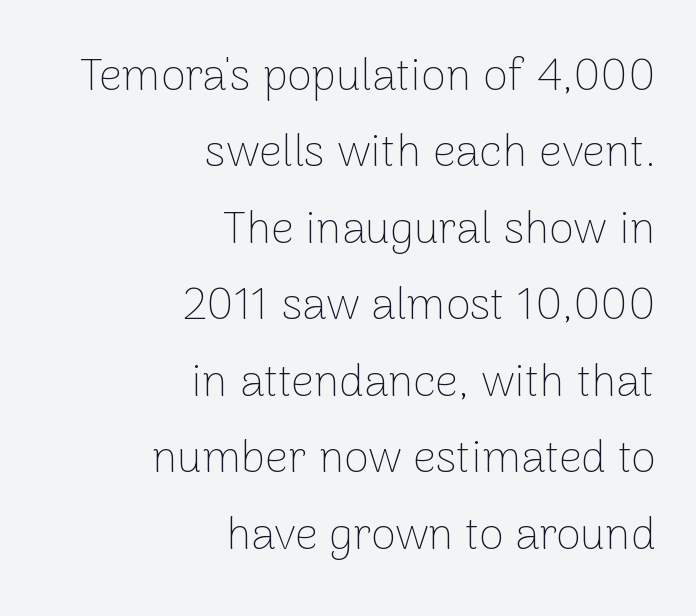
Q: Is the text bold? A: No.
Q: Is the text italic (slanted)? A: No, it is upright.
Q: Is the typeface a serif or a sans-serif typeface? A: Sans-serif.
Q: Is the text underlined? A: No.
Q: How is the paragraph aligned? A: Right-aligned.
Q: Is the spacing between letters normal or unusually wide? A: Normal.
Q: Is the spacing between lines tight, normal or loose? A: Normal.
Q: Width (condensed, normal, or wide)? A: Normal.
Q: Stroke contrast? A: Low.
Q: x-height? A: Medium.
Q: Monospaced? A: No.
